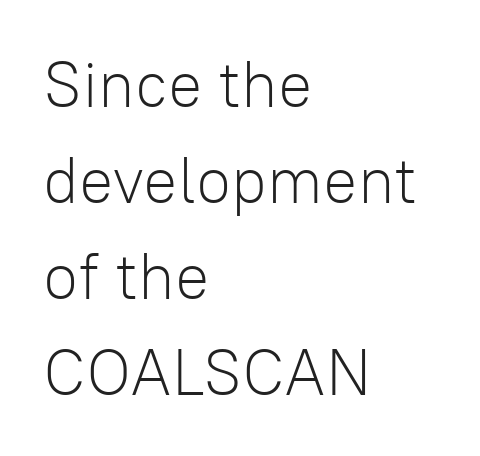
Q: Is the text bold? A: No.
Q: Is the text italic (slanted)? A: No, it is upright.
Q: Is the typeface a serif or a sans-serif typeface? A: Sans-serif.
Q: Is the text underlined? A: No.
Q: How is the paragraph aligned? A: Left-aligned.
Q: Is the spacing between letters normal or unusually wide? A: Normal.
Q: Is the spacing between lines tight, normal or loose? A: Normal.
Q: Width (condensed, normal, or wide)? A: Normal.
Q: Stroke contrast? A: Low.
Q: x-height? A: Medium.
Q: Monospaced? A: No.
